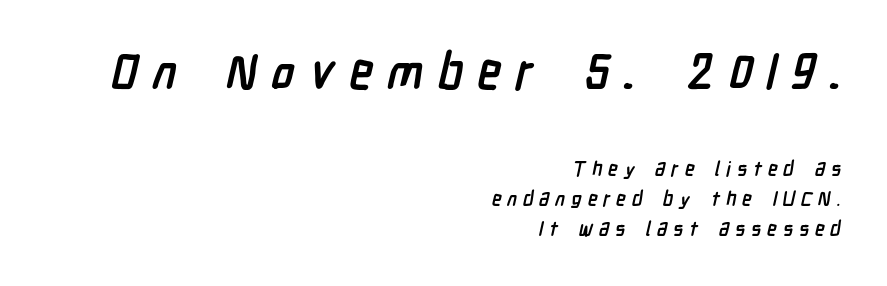
{"serif": "no", "bold": "yes", "weight": "semibold", "width": "condensed", "stroke_contrast": "low", "x_height": "medium", "monospaced": "no", "underline": "no", "align": "right", "line_spacing": "normal", "line_spacing_ratio": 1.49, "letter_spacing": "wide", "letter_spacing_em": 0.29, "larger_block": "first", "size_ratio": 2.45, "glyph_px": 49}
